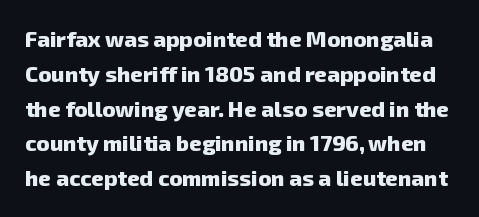
The image shows 22 px bold type; set normal line spacing (1.58x), normal letter spacing, not underlined.
